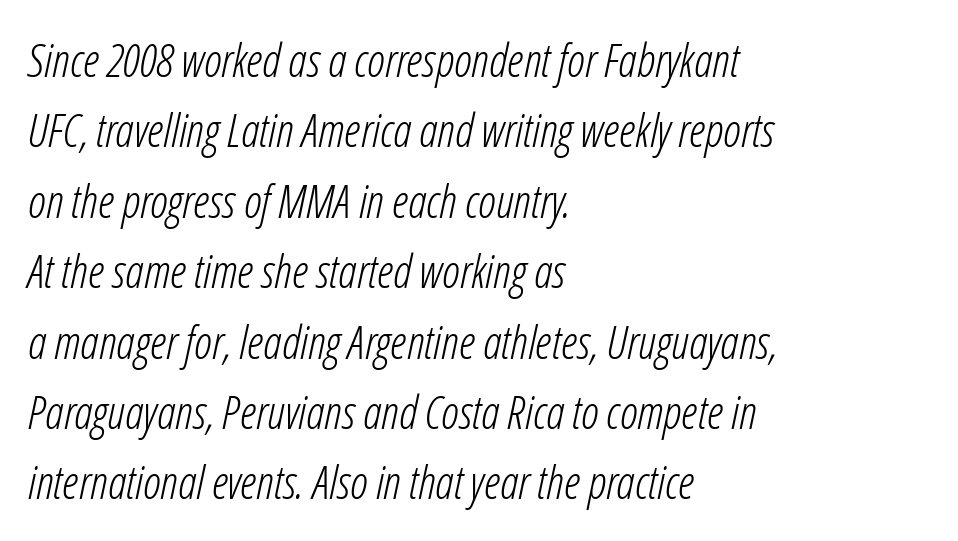
The image shows 46 px light, condensed type, italic (leaning right); set left-aligned, normal line spacing (1.53x), normal letter spacing, not underlined; low stroke contrast and a medium x-height.
